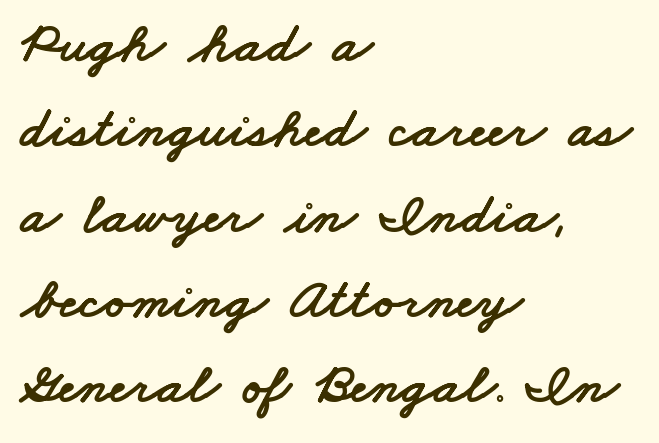
{"serif": "no", "width": "wide", "stroke_contrast": "low", "x_height": "small", "monospaced": "no", "underline": "no", "align": "left", "line_spacing": "normal", "line_spacing_ratio": 1.47, "letter_spacing": "normal", "letter_spacing_em": 0.0, "glyph_px": 58}
